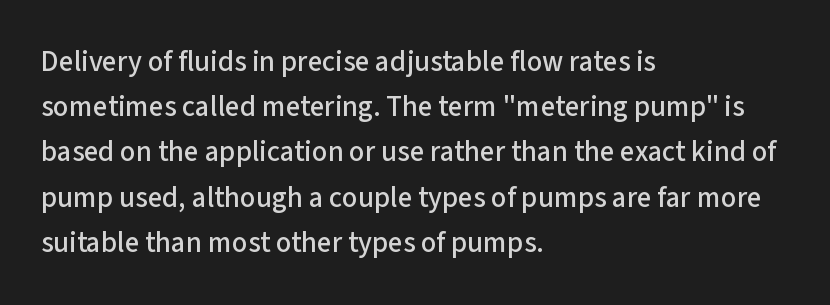
{"serif": "no", "italic": "no", "width": "normal", "stroke_contrast": "low", "x_height": "medium", "monospaced": "no", "underline": "no", "align": "left", "line_spacing": "normal", "line_spacing_ratio": 1.56, "letter_spacing": "normal", "letter_spacing_em": 0.0, "glyph_px": 29}
